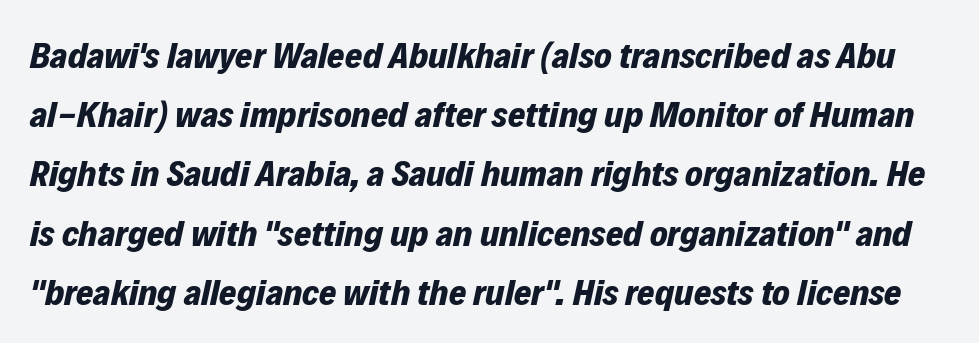
{"italic": "yes", "lean": "right", "slant_degrees": 12, "bold": "yes", "weight": "bold", "width": "normal", "stroke_contrast": "low", "x_height": "medium", "monospaced": "no", "underline": "no", "line_spacing": "normal", "line_spacing_ratio": 1.6, "letter_spacing": "normal", "letter_spacing_em": 0.0, "glyph_px": 37}
